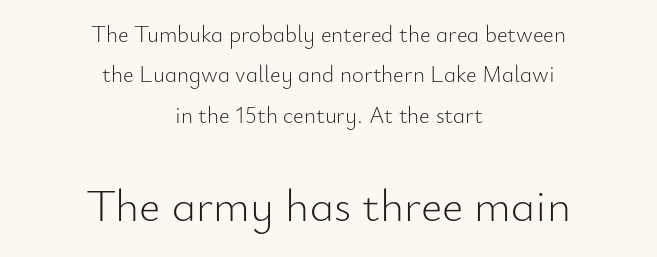
The image shows 46 px light sans-serif type, upright; set centered, line spacing 1.76x, normal letter spacing, not underlined; the second (bottom) block is 2.0x larger; low stroke contrast and a small x-height.
